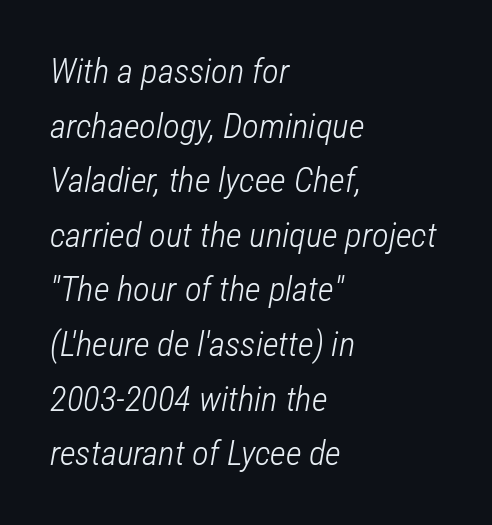
{"italic": "yes", "lean": "right", "slant_degrees": 12, "bold": "no", "weight": "light", "width": "condensed", "stroke_contrast": "low", "x_height": "medium", "monospaced": "no", "underline": "no", "align": "left", "line_spacing": "normal", "line_spacing_ratio": 1.56, "letter_spacing": "normal", "letter_spacing_em": 0.0, "glyph_px": 35}
